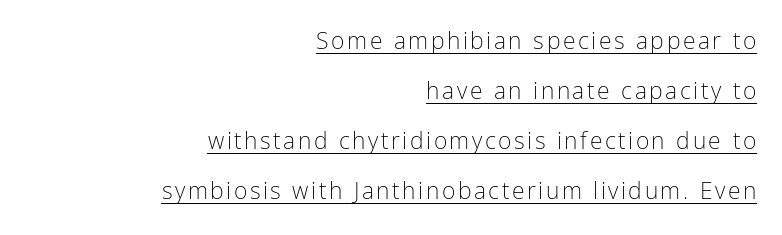
These lines are set flush right with a ragged left edge. Weight: regular or lighter. Do the letters lean? They stand straight. The lines are spread far apart with generous leading. The specimen includes a rule beneath the text block's lines.
